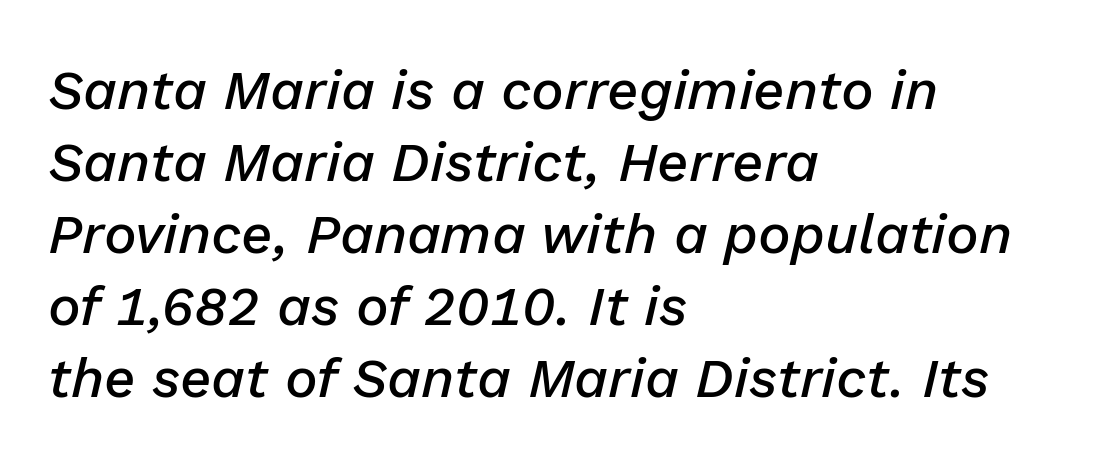
The whole block is typeset with a tilt. Compared with a centered layout, this one pins lines to the left instead. A clean baseline with only descenders dipping below it. The vertical gap from one line to the next is medium. What stands out about the letter spacing? Nothing — it is the standard amount. You could not count columns in this text — the font is proportionally spaced.
